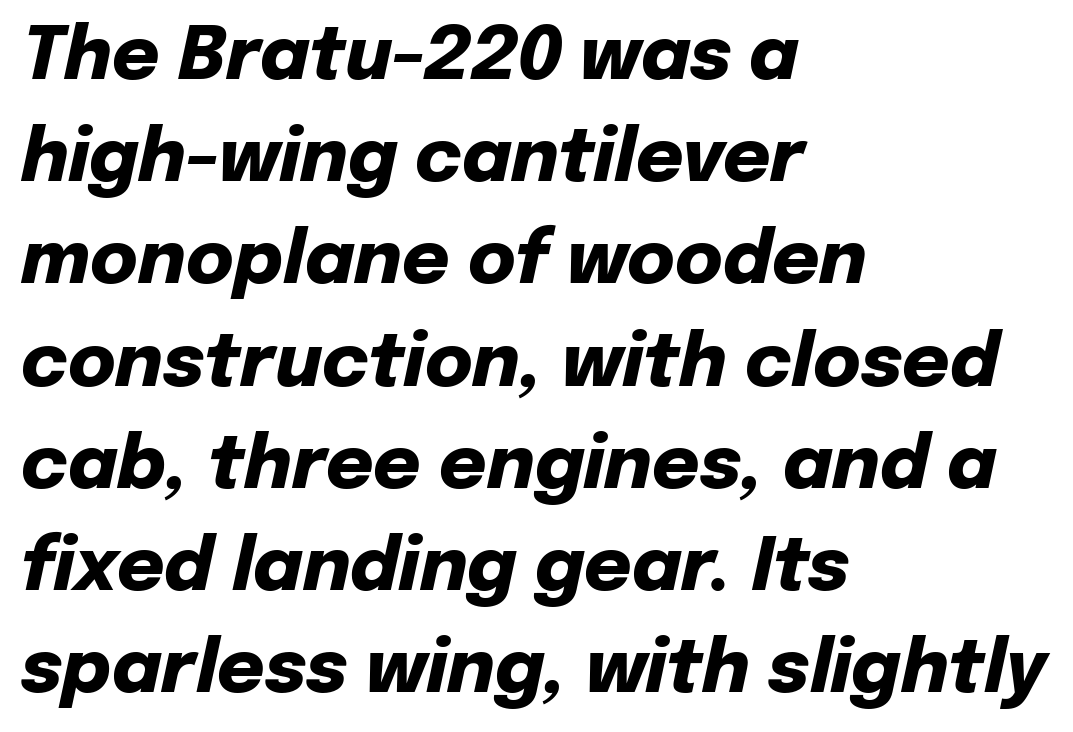
Looks like regular typesetting: each glyph gets only the width it needs. Successive baselines arrive at the customary interval. You could call the tracking neutral — neither tight nor loose. The baseline area is clear.
